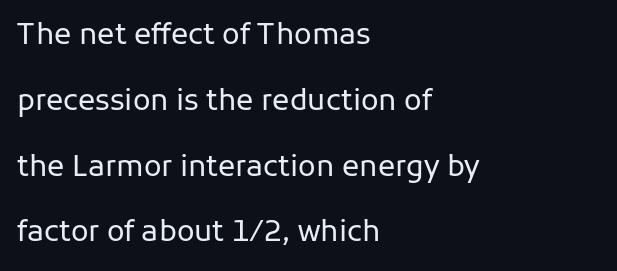
{"serif": "no", "italic": "no", "bold": "no", "weight": "regular", "width": "normal", "stroke_contrast": "low", "x_height": "medium", "monospaced": "no", "underline": "no", "align": "left", "line_spacing": "loose", "line_spacing_ratio": 2.27, "letter_spacing": "normal", "letter_spacing_em": 0.0, "glyph_px": 29}
